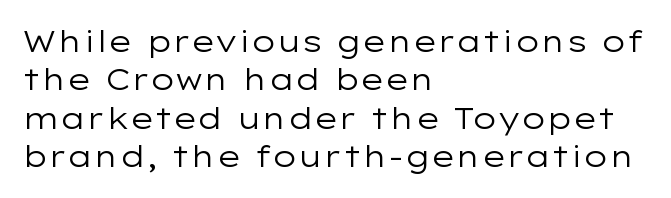
Think of a printed novel: that variable character pitch is what you see here. Reading down the column, the eye jumps a familiar distance to each next line. Underlining? Definitely not there. Unlike italic type, these characters show no tilt at all. Words appear dense and cohesive because spacing is normal.
